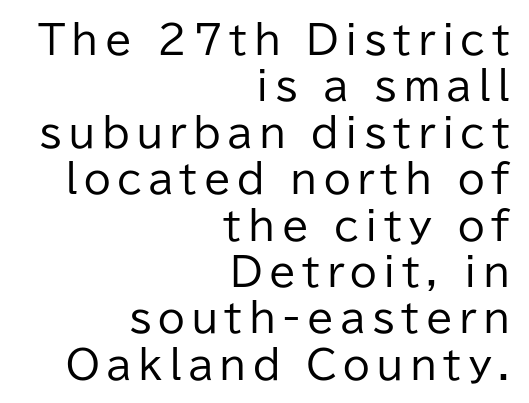
The specimen omits any rule beneath the text block's lines. Is this a heavy cut? Hardly; it is regular or lighter. Every row of glyphs terminates at an identical x-position on the right. Quick note: not italic, upright. Think of a printed novel: that variable character pitch is what you see here.
